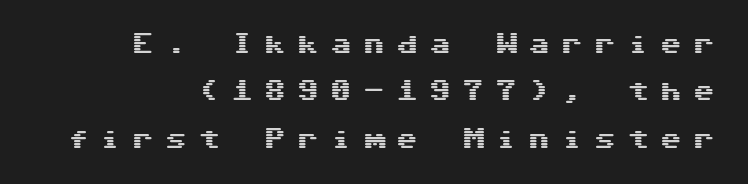
{"italic": "no", "underline": "no", "line_spacing": "loose", "line_spacing_ratio": 2.15, "letter_spacing": "wide", "letter_spacing_em": 0.5, "glyph_px": 22}
